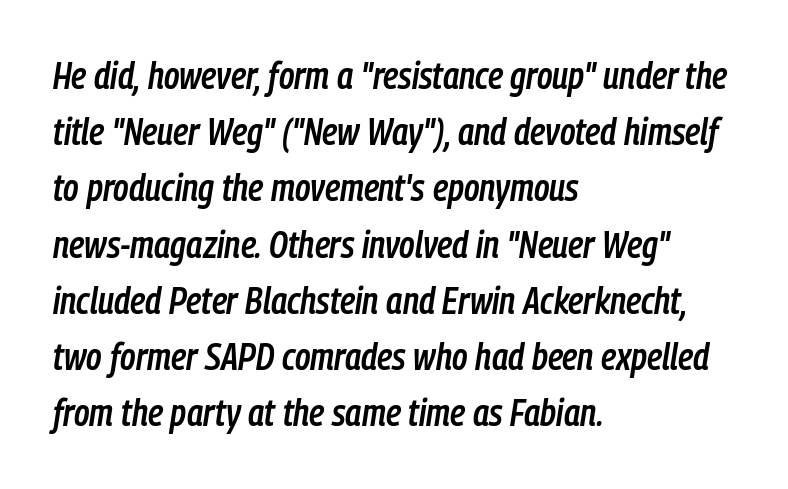
The image shows 37 px semibold, condensed type, italic (leaning right); set left-aligned, normal line spacing (1.52x), normal letter spacing, not underlined; low stroke contrast and a medium x-height.
